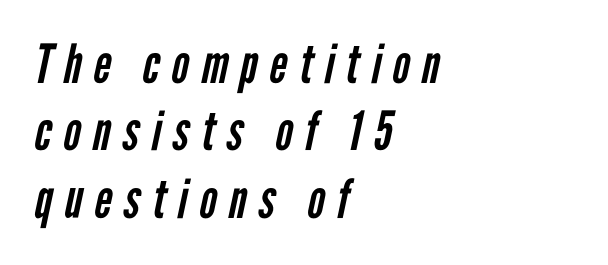
{"serif": "no", "bold": "no", "weight": "regular", "width": "condensed", "stroke_contrast": "low", "x_height": "medium", "monospaced": "no", "underline": "no", "align": "left", "line_spacing": "normal", "line_spacing_ratio": 1.25, "letter_spacing": "wide", "letter_spacing_em": 0.22, "glyph_px": 54}
